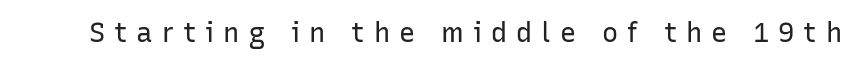
{"italic": "no", "bold": "no", "underline": "no", "letter_spacing": "wide", "letter_spacing_em": 0.33, "glyph_px": 27}
